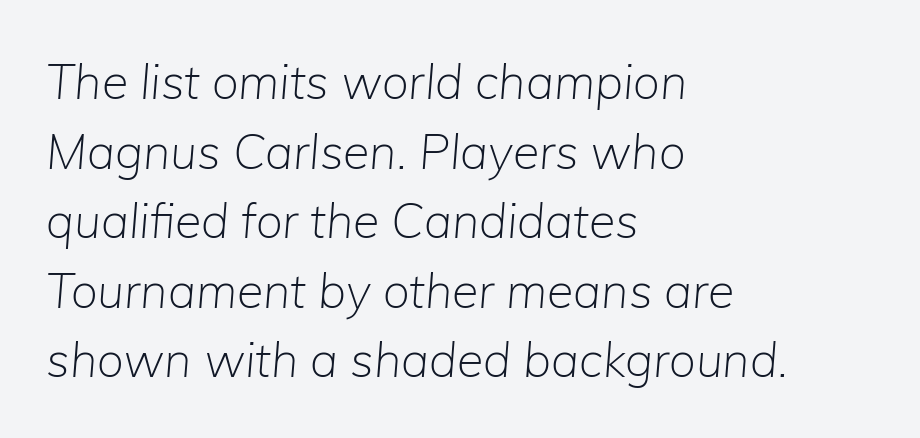
{"italic": "yes", "lean": "right", "slant_degrees": 5, "bold": "no", "weight": "light", "width": "normal", "stroke_contrast": "low", "x_height": "medium", "monospaced": "no", "underline": "no", "align": "left", "line_spacing": "normal", "line_spacing_ratio": 1.45, "letter_spacing": "normal", "letter_spacing_em": 0.0, "glyph_px": 48}
